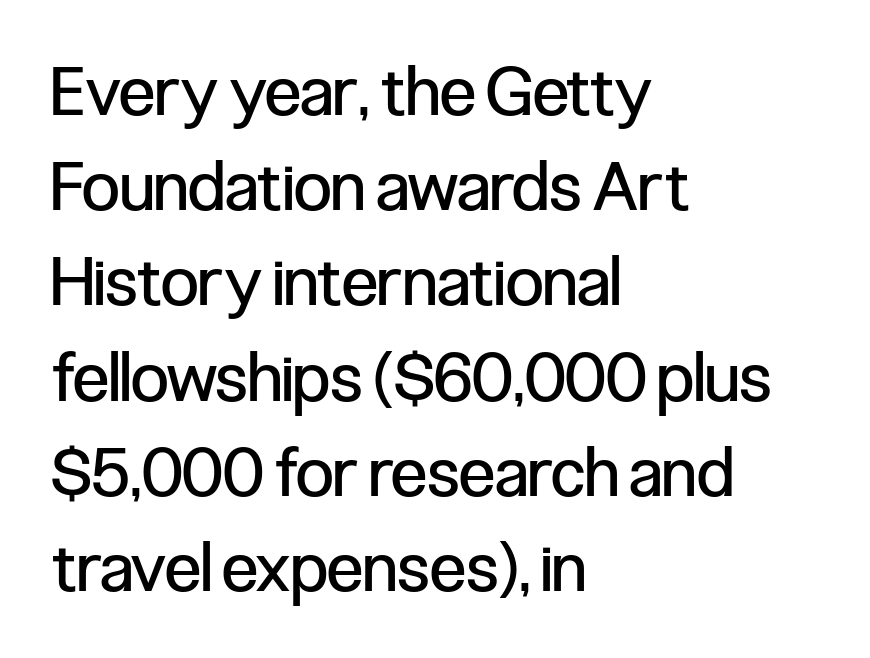
Q: Is the text bold? A: No.
Q: Is the text italic (slanted)? A: No, it is upright.
Q: Is the typeface a serif or a sans-serif typeface? A: Sans-serif.
Q: Is the text underlined? A: No.
Q: How is the paragraph aligned? A: Left-aligned.
Q: Is the spacing between letters normal or unusually wide? A: Normal.
Q: Is the spacing between lines tight, normal or loose? A: Normal.
Q: Width (condensed, normal, or wide)? A: Condensed.
Q: Stroke contrast? A: Low.
Q: x-height? A: Medium.
Q: Monospaced? A: No.
